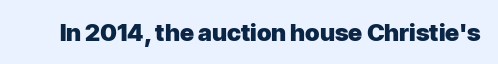
The image shows 24 px bold type, upright; set normal letter spacing, not underlined.
